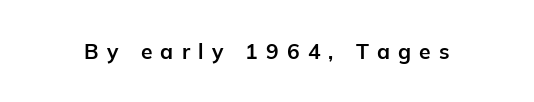
The image shows 21 px bold type, upright; set unusually wide letter spacing (+0.39 em), not underlined.
